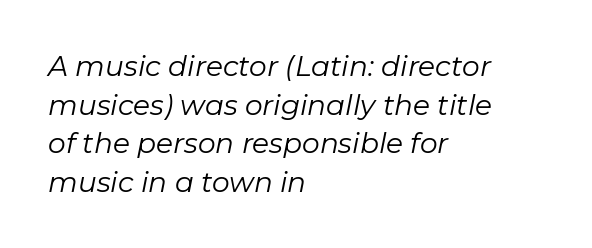
{"italic": "yes", "lean": "right", "slant_degrees": 11, "bold": "no", "weight": "regular", "width": "normal", "stroke_contrast": "low", "x_height": "medium", "monospaced": "no", "underline": "no", "align": "left", "line_spacing": "normal", "line_spacing_ratio": 1.38, "letter_spacing": "normal", "letter_spacing_em": 0.0, "glyph_px": 28}
